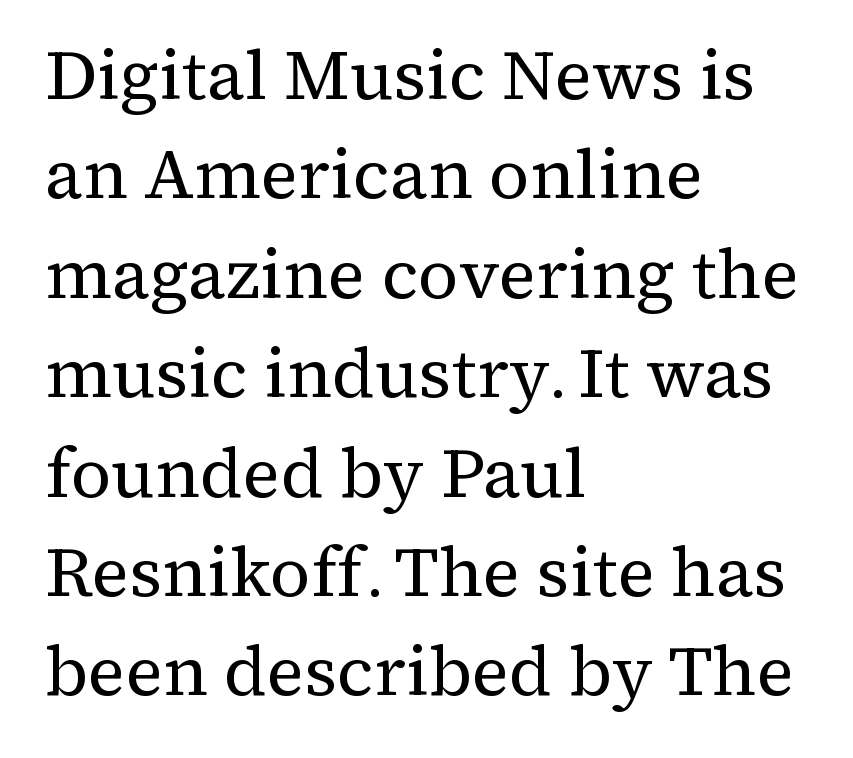
{"serif": "yes", "italic": "no", "bold": "no", "weight": "regular", "width": "normal", "stroke_contrast": "medium", "x_height": "medium", "monospaced": "no", "underline": "no", "align": "left", "line_spacing": "normal", "line_spacing_ratio": 1.42, "letter_spacing": "normal", "letter_spacing_em": 0.0, "glyph_px": 70}
